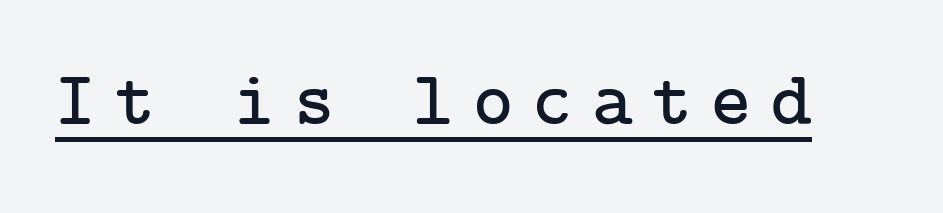
{"serif": "yes", "italic": "no", "width": "normal", "stroke_contrast": "low", "x_height": "medium", "underline": "yes", "letter_spacing": "wide", "letter_spacing_em": 0.25, "glyph_px": 77}
